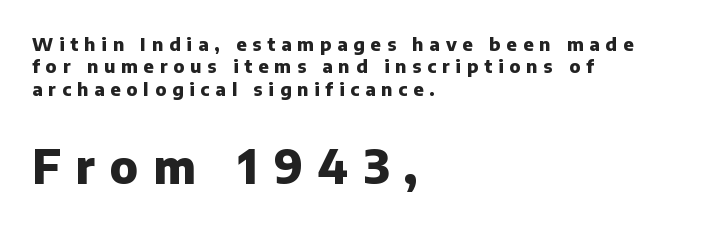
Q: Is the text bold? A: Yes.
Q: Is the text italic (slanted)? A: No, it is upright.
Q: Is the typeface a serif or a sans-serif typeface? A: Sans-serif.
Q: Is the text underlined? A: No.
Q: How is the paragraph aligned? A: Left-aligned.
Q: Is the spacing between letters normal or unusually wide? A: Unusually wide.
Q: Is the spacing between lines tight, normal or loose? A: Normal.
Q: Which block of text is set in a larger size, the first (top) or the second (bottom)? A: The second (bottom) one.
Q: Width (condensed, normal, or wide)? A: Normal.
Q: Stroke contrast? A: Low.
Q: x-height? A: Medium.
Q: Monospaced? A: No.
